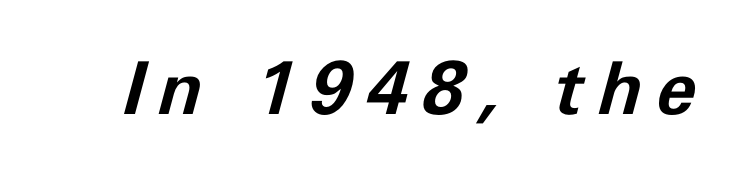
Anything drawn beneath the words? Only blank space. There's an unmistakable incline to the writing here. Summary of weight: heavy, a full bold. Someone cranked the tracking dial way up on this one. Note the varied advance widths — an 'i' is clearly narrower than an 'm'.
